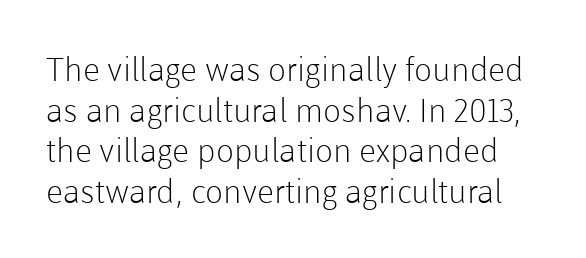
The image shows 33 px light sans-serif type, upright; set line spacing 1.23x, normal letter spacing, not underlined; low stroke contrast and a medium x-height.
